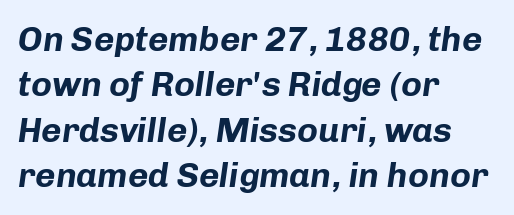
Summary of weight: heavy, a full bold. Reading down the block, your eye returns to a fixed left position each line. These lines sit exactly where default settings would place them. This sample uses plain, unmodified letter spacing. Each letter keeps its own natural width here, so spacing adapts to shape. Notice how the stems are inclined rather than vertical — that's the hallmark of italics.
